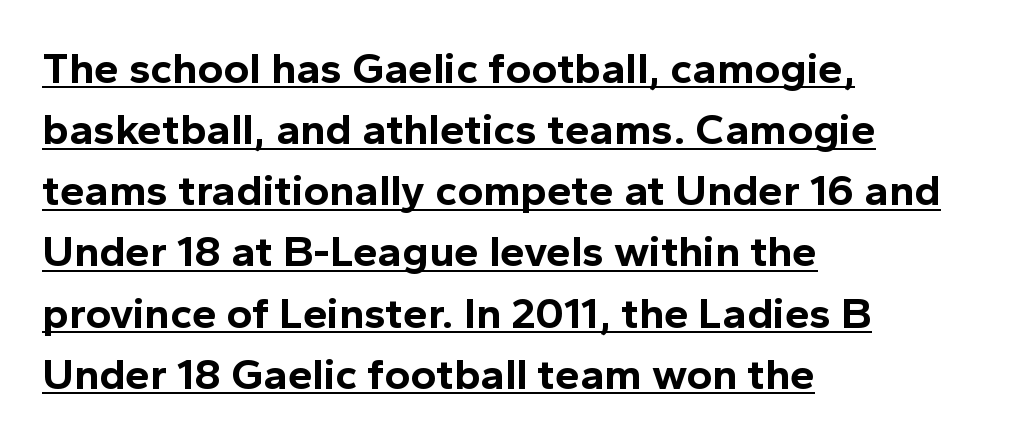
Q: Is the text bold? A: Yes.
Q: Is the text italic (slanted)? A: No, it is upright.
Q: Is the typeface a serif or a sans-serif typeface? A: Sans-serif.
Q: Is the text underlined? A: Yes.
Q: How is the paragraph aligned? A: Left-aligned.
Q: Is the spacing between letters normal or unusually wide? A: Normal.
Q: Is the spacing between lines tight, normal or loose? A: Normal.
Q: Width (condensed, normal, or wide)? A: Normal.
Q: x-height? A: Medium.
Q: Monospaced? A: No.
